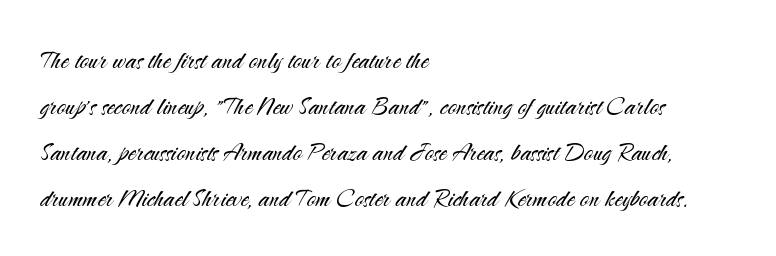
{"serif": "no", "bold": "no", "weight": "light", "width": "normal", "stroke_contrast": "medium", "x_height": "small", "monospaced": "no", "underline": "no", "align": "left", "line_spacing": "normal", "line_spacing_ratio": 1.48, "letter_spacing": "normal", "letter_spacing_em": 0.0, "glyph_px": 31}
